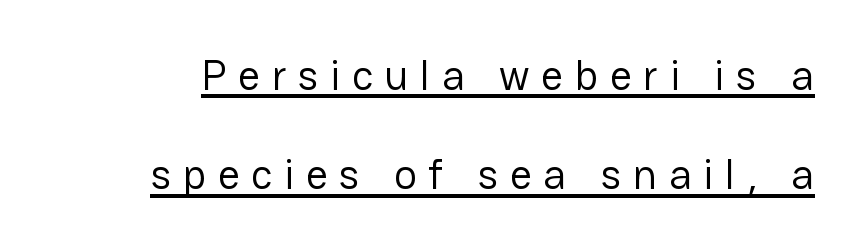
This is roman type, the default non-slanted kind. Typographically, this falls in the sans-serif category. This rendering features underlined lettering. Bold? No — there's no thickening of the strokes. Tracking here is generous; glyphs stand well apart from one another. One glance says open: line gaps are wider than usual.
